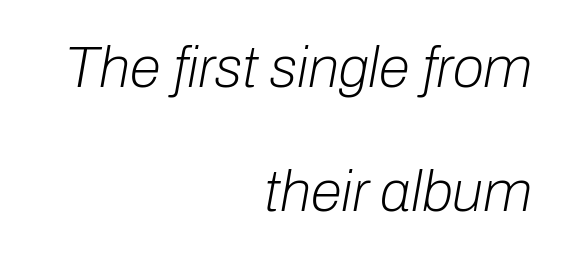
Q: Is the text bold? A: No.
Q: Is the text italic (slanted)? A: Yes, it leans right by about 10 degrees.
Q: Is the text underlined? A: No.
Q: How is the paragraph aligned? A: Right-aligned.
Q: Is the spacing between letters normal or unusually wide? A: Normal.
Q: Is the spacing between lines tight, normal or loose? A: Loose.
Q: Width (condensed, normal, or wide)? A: Normal.
Q: Stroke contrast? A: Low.
Q: x-height? A: Medium.
Q: Monospaced? A: No.
